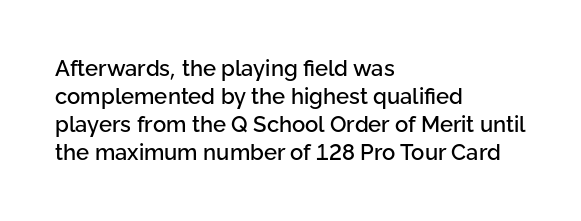
The image shows 22 px text type, upright; set left-aligned, normal line spacing (1.28x), normal letter spacing, not underlined.
